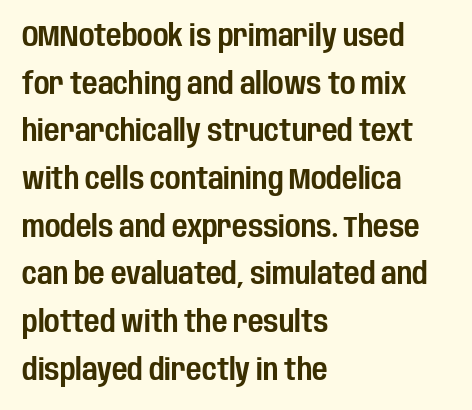
Rendered with straight, roman letterforms. Typographically, this falls in the sans-serif category. The lines sit at an ordinary, default distance from one another. Standard letterfit; no display-style spreading of the glyphs.
